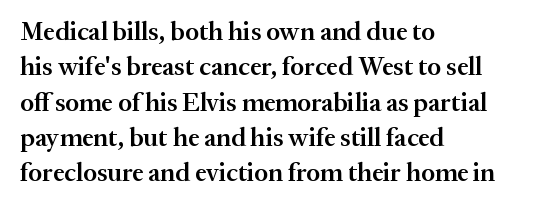
{"italic": "no", "bold": "semi", "underline": "no", "align": "left", "line_spacing": "normal", "line_spacing_ratio": 1.36, "letter_spacing": "normal", "letter_spacing_em": 0.0, "glyph_px": 26}
